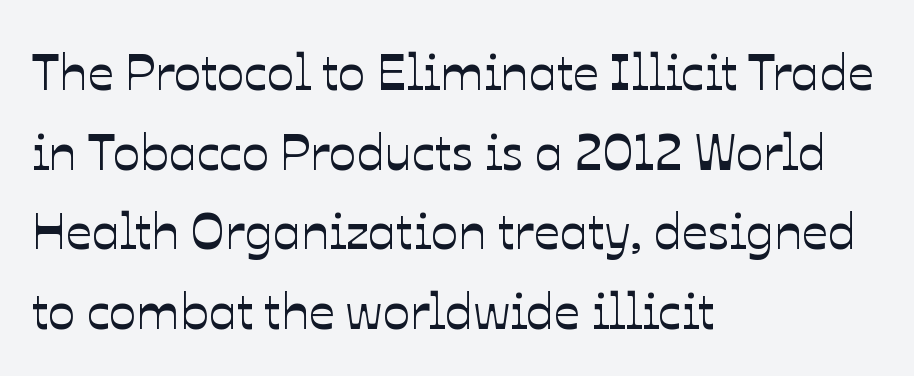
The image shows 51 px text type, upright; set left-aligned, normal line spacing (1.56x), normal letter spacing, not underlined; low stroke contrast and a medium x-height.
